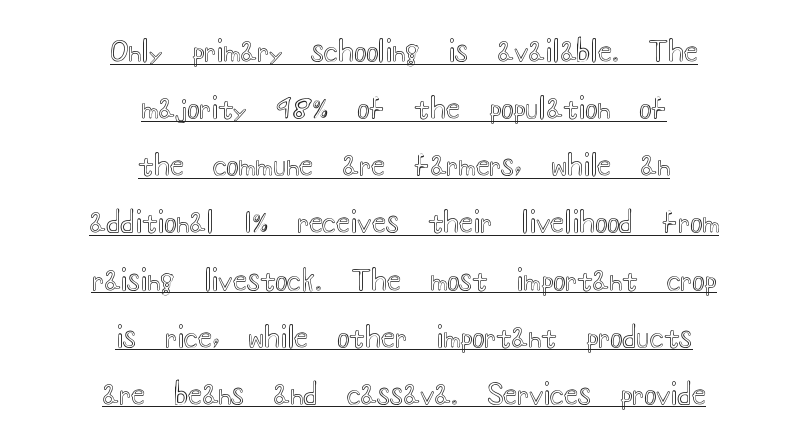
Q: Is the text italic (slanted)? A: No, it is upright.
Q: Is the text underlined? A: Yes.
Q: How is the paragraph aligned? A: Centered.
Q: Is the spacing between letters normal or unusually wide? A: Normal.
Q: Is the spacing between lines tight, normal or loose? A: Loose.
Q: Width (condensed, normal, or wide)? A: Wide.
Q: x-height? A: Small.
Q: Monospaced? A: No.
